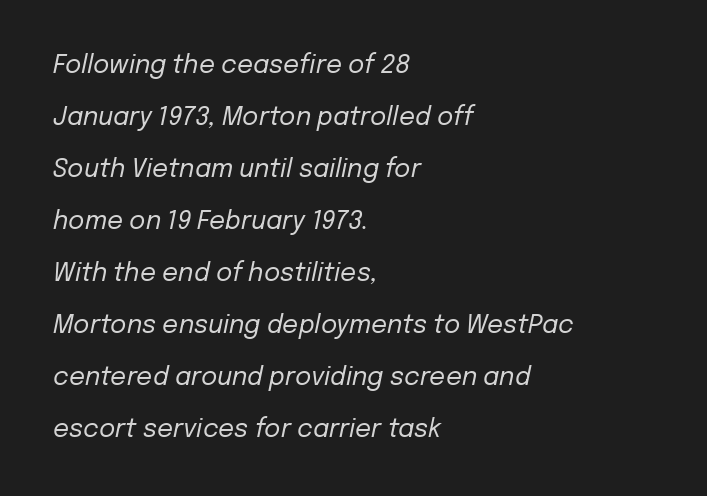
The image shows 25 px text type, italic (leaning right); set left-aligned, loose line spacing (2.08x), normal letter spacing, not underlined.
